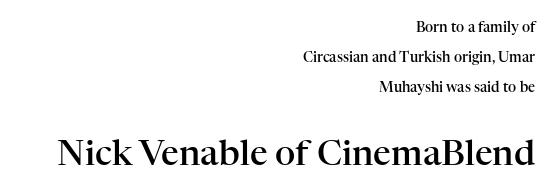
Summary of vertical rhythm: relaxed, with wide interline spacing. Posture: upright roman. Its strokes are somewhat broadened, the hallmark of semibold type. The lower block of text is set noticeably larger than the block above it.
